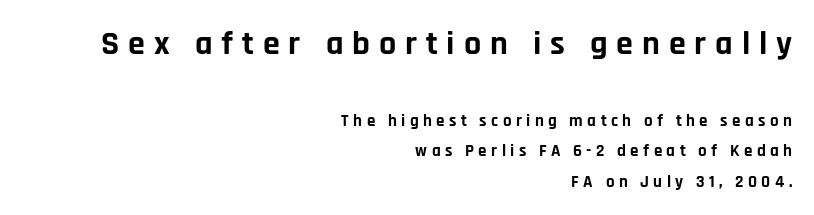
The typography opts for an upright posture over an oblique one. The passage shown begins with its larger block and ends with its smaller one. A typesetter would call this heavily tracked-out type. Horizontal alignment here is rightward, an uncommon choice for prose.
